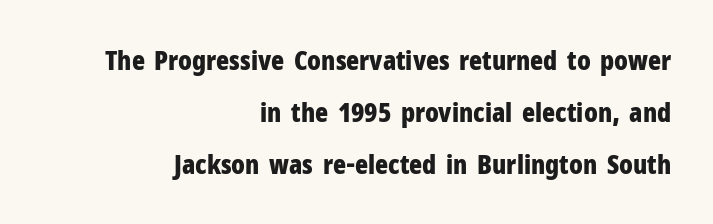
In terms of letterspacing, this is plain default setting. Is there any slant? The stems are plumb. Letters rest on an invisible, unmarked baseline. Does the weight exceed regular? Yes, all the way to bold. The typesetter chose a ragged-left arrangement here.
